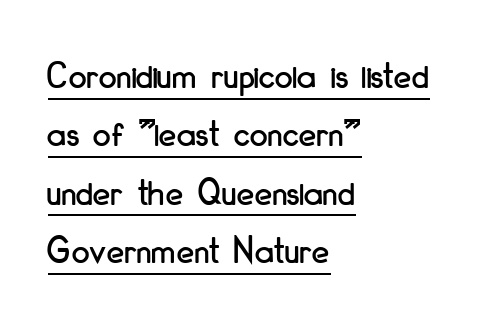
Is this a fixed-width face? No — the glyphs have proportional, varying widths. The passage shown is underscored from start to finish. The rows are spaced the way most documents space them. Teacher's note: observe the even left margin — that is flush-left alignment. The letters carry no serifs — their stems end cleanly without finishing strokes.
